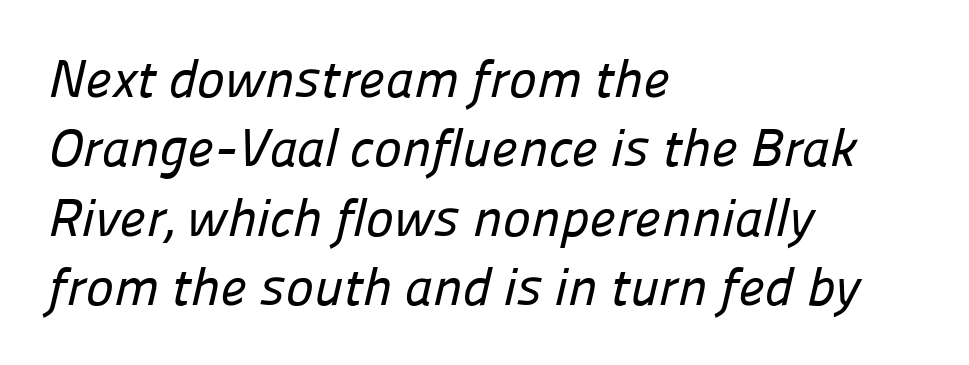
Q: Is the typeface a serif or a sans-serif typeface? A: Sans-serif.
Q: Is the text underlined? A: No.
Q: How is the paragraph aligned? A: Left-aligned.
Q: Is the spacing between letters normal or unusually wide? A: Normal.
Q: Is the spacing between lines tight, normal or loose? A: Normal.
Q: Width (condensed, normal, or wide)? A: Normal.
Q: Stroke contrast? A: Low.
Q: x-height? A: Medium.
Q: Monospaced? A: No.
